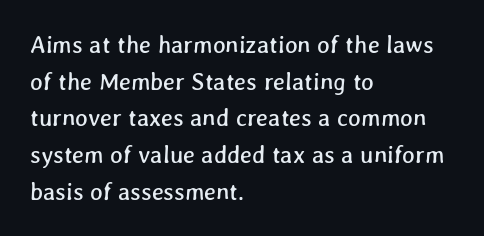
{"underline": "no", "align": "left", "line_spacing": "normal", "line_spacing_ratio": 1.53, "letter_spacing": "normal", "letter_spacing_em": 0.0, "glyph_px": 24}
